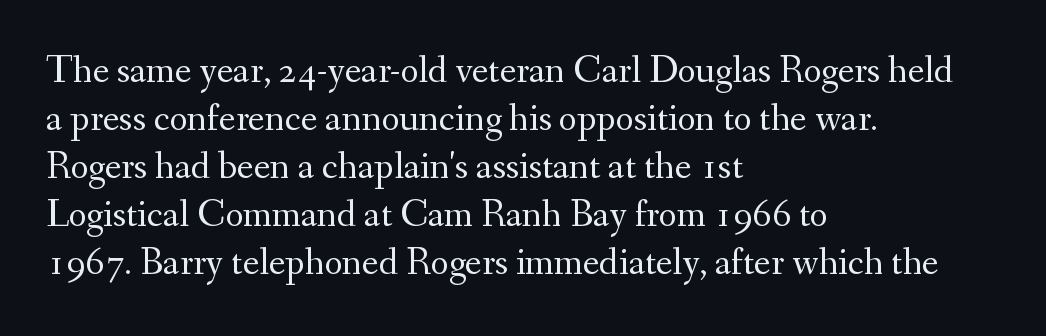
Q: Is the text bold? A: No.
Q: Is the text italic (slanted)? A: No, it is upright.
Q: Is the typeface a serif or a sans-serif typeface? A: Serif.
Q: Is the text underlined? A: No.
Q: How is the paragraph aligned? A: Left-aligned.
Q: Is the spacing between letters normal or unusually wide? A: Normal.
Q: Width (condensed, normal, or wide)? A: Normal.
Q: Stroke contrast? A: Medium.
Q: x-height? A: Small.
Q: Monospaced? A: No.
